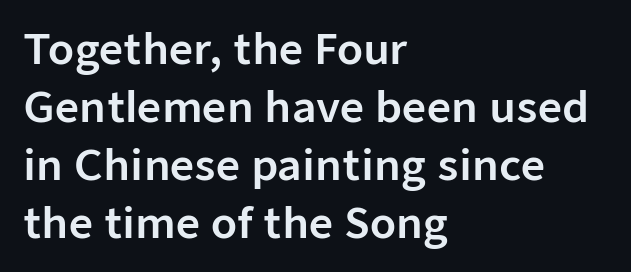
Q: Is the text italic (slanted)? A: No, it is upright.
Q: Is the typeface a serif or a sans-serif typeface? A: Sans-serif.
Q: Is the text underlined? A: No.
Q: How is the paragraph aligned? A: Left-aligned.
Q: Is the spacing between letters normal or unusually wide? A: Normal.
Q: Is the spacing between lines tight, normal or loose? A: Normal.
Q: Width (condensed, normal, or wide)? A: Normal.
Q: Stroke contrast? A: Low.
Q: x-height? A: Medium.
Q: Monospaced? A: No.
